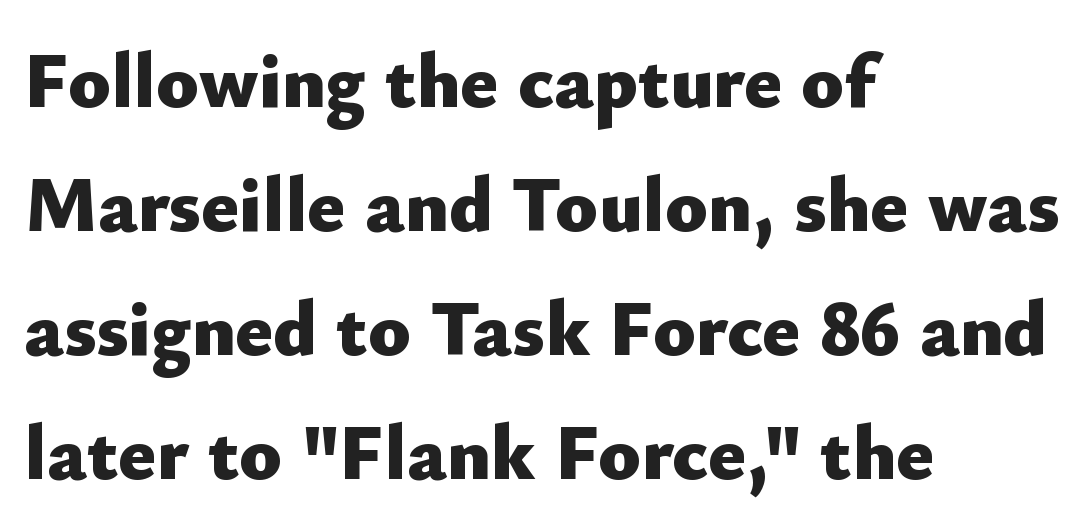
The image shows 78 px heavy sans-serif type, upright; set left-aligned, normal line spacing (1.59x), normal letter spacing, not underlined; low stroke contrast and a small x-height.
